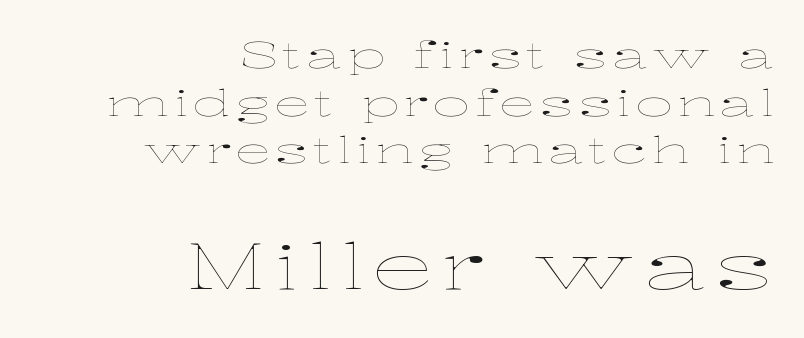
The strip under each line holds only bare page. This sample has the flowing, uneven cadence of proportional lettering. You get the small type first, then a jump to larger type. No extra ink here — the face is not bold. How would I describe the line gaps? Plain and ordinary.
